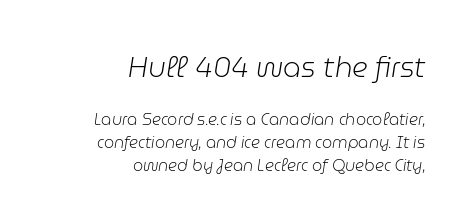
{"italic": "yes", "lean": "right", "slant_degrees": 9, "bold": "no", "weight": "light", "width": "normal", "stroke_contrast": "low", "x_height": "medium", "monospaced": "no", "underline": "no", "align": "right", "line_spacing": "normal", "line_spacing_ratio": 1.42, "letter_spacing": "normal", "letter_spacing_em": 0.0, "larger_block": "first", "size_ratio": 1.75, "glyph_px": 28}
